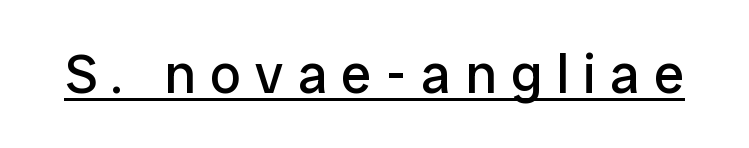
Display-style spreading of the glyphs; the letterfit is very open. The typesetting does not lean heavy: it is not bold. Caption: lettering with a line underneath. This is sans-serif lettering, the kind often seen on screens and signage. Posture: straight, roman, zero tilt. Proportional: the letters do not fall into vertical columns.
